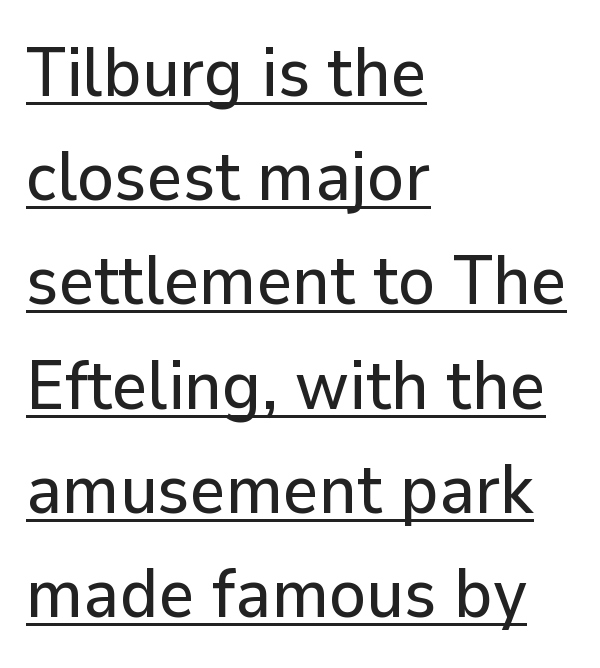
Each word holds together tightly as a unit, with standard inter-letter gaps. Posture: upright roman. Underlining? Definitely there. Alignment: flush left. Examine the stroke ends and you'll find no serifs.
